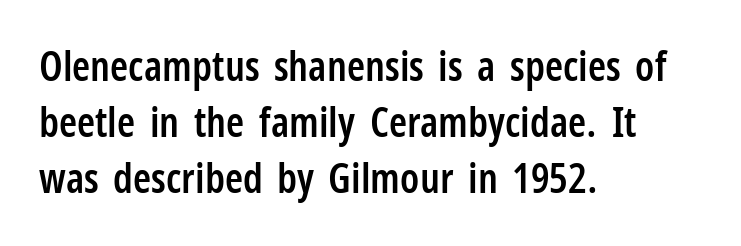
Q: Is the text bold? A: Semi-bold.
Q: Is the text italic (slanted)? A: No, it is upright.
Q: Is the typeface a serif or a sans-serif typeface? A: Sans-serif.
Q: Is the text underlined? A: No.
Q: How is the paragraph aligned? A: Left-aligned.
Q: Is the spacing between letters normal or unusually wide? A: Normal.
Q: Is the spacing between lines tight, normal or loose? A: Normal.
Q: Width (condensed, normal, or wide)? A: Condensed.
Q: Stroke contrast? A: Low.
Q: x-height? A: Medium.
Q: Monospaced? A: No.
